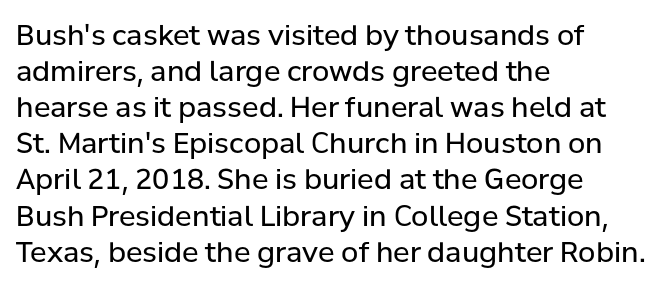
Q: Is the text bold? A: No.
Q: Is the text italic (slanted)? A: No, it is upright.
Q: Is the typeface a serif or a sans-serif typeface? A: Sans-serif.
Q: Is the text underlined? A: No.
Q: How is the paragraph aligned? A: Left-aligned.
Q: Is the spacing between letters normal or unusually wide? A: Normal.
Q: Is the spacing between lines tight, normal or loose? A: Normal.
Q: Width (condensed, normal, or wide)? A: Normal.
Q: Stroke contrast? A: Low.
Q: x-height? A: Medium.
Q: Monospaced? A: No.
